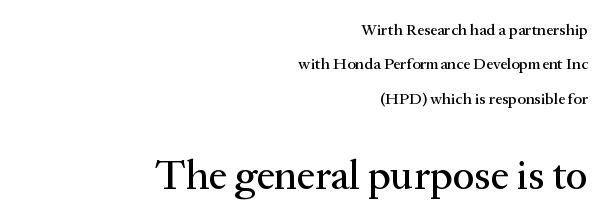
{"serif": "yes", "italic": "no", "width": "normal", "stroke_contrast": "medium", "x_height": "medium", "monospaced": "no", "underline": "no", "align": "right", "line_spacing": "loose", "line_spacing_ratio": 2.15, "letter_spacing": "normal", "letter_spacing_em": 0.0, "larger_block": "second", "size_ratio": 2.56, "glyph_px": 41}
